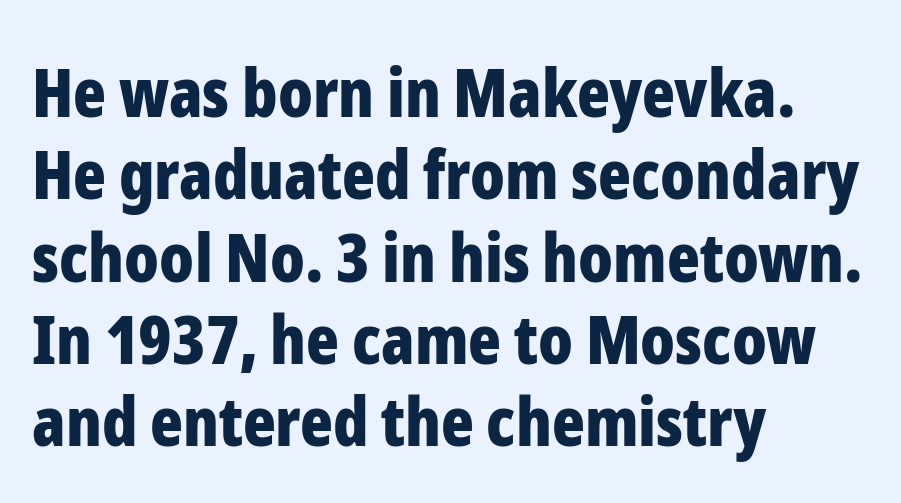
Q: Is the text bold? A: Yes.
Q: Is the text italic (slanted)? A: No, it is upright.
Q: Is the typeface a serif or a sans-serif typeface? A: Sans-serif.
Q: Is the text underlined? A: No.
Q: How is the paragraph aligned? A: Left-aligned.
Q: Is the spacing between letters normal or unusually wide? A: Normal.
Q: Width (condensed, normal, or wide)? A: Condensed.
Q: Stroke contrast? A: Low.
Q: x-height? A: Medium.
Q: Monospaced? A: No.
